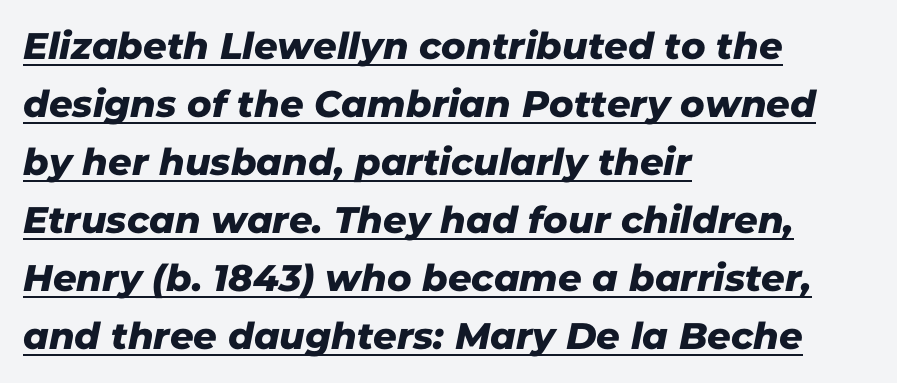
Successive baselines arrive at the customary interval. Check where the strokes stop: nothing finishes them off — pure sans. Is this a fixed-width face? No — the glyphs have proportional, varying widths. Does a line run under the words? Yes, clearly. You could call the tracking neutral — neither tight nor loose.
